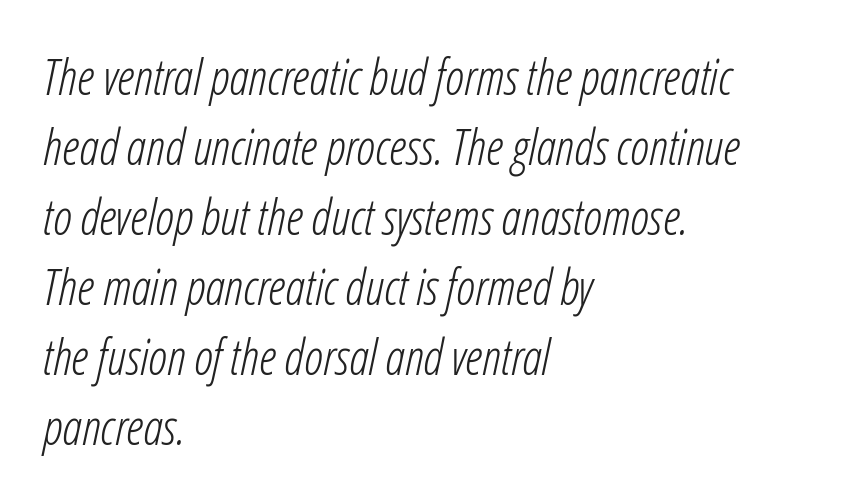
Each letter keeps its own natural width here, so spacing adapts to shape. The line texture is even and compact thanks to regular tracking. No letter is thick-stroked: the sample isn't bold. Tall strokes in this sample are angled rather than plumb.
